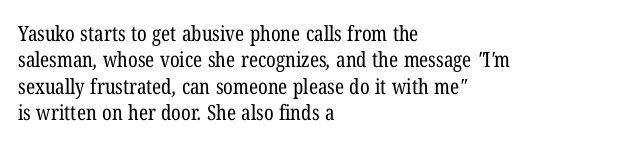
There is no visible air inserted between adjacent glyphs. A quiet, ordinary-to-light weight characterises the typeface. Bare-footed words on every line. The setting favours the left margin, as ordinary paragraphs usually do.
